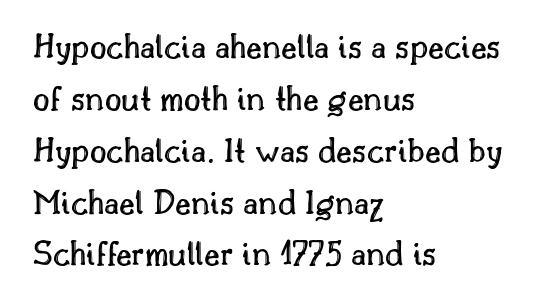
Glance below the letters and you will spot only blank space. A typesetter would call this leading conventional body-copy spacing. The rendering keeps characters at their native spacing. Character widths vary here, with narrow letters taking less room than wide ones.
